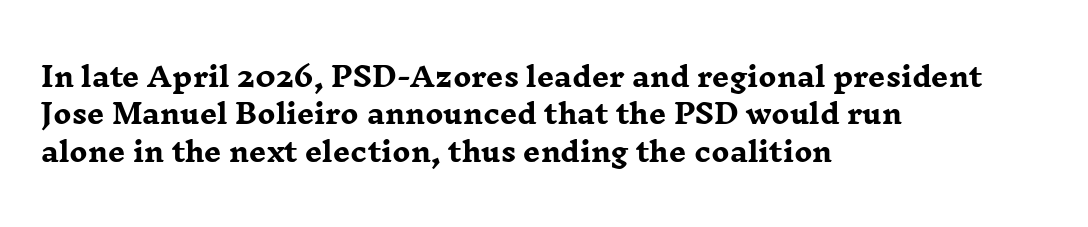
{"italic": "no", "bold": "yes", "underline": "no", "align": "left", "line_spacing": "normal", "line_spacing_ratio": 1.38, "letter_spacing": "normal", "letter_spacing_em": 0.0, "glyph_px": 27}
